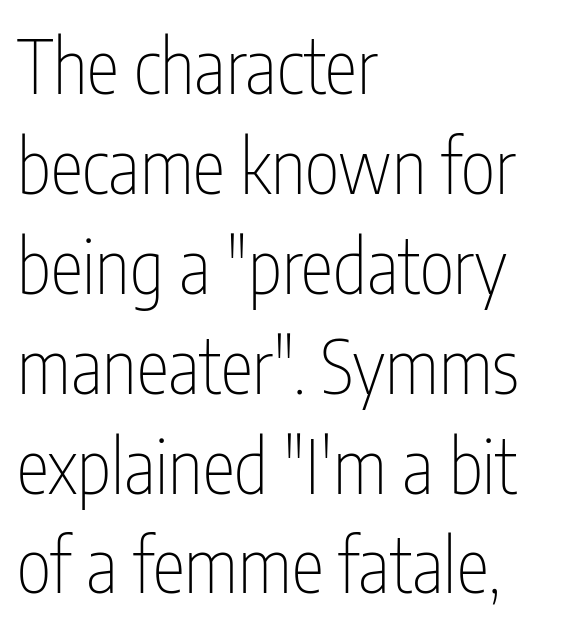
{"serif": "no", "italic": "no", "bold": "no", "weight": "thin", "width": "condensed", "stroke_contrast": "low", "x_height": "medium", "monospaced": "no", "underline": "no", "align": "left", "line_spacing": "normal", "line_spacing_ratio": 1.35, "letter_spacing": "normal", "letter_spacing_em": 0.0, "glyph_px": 74}
